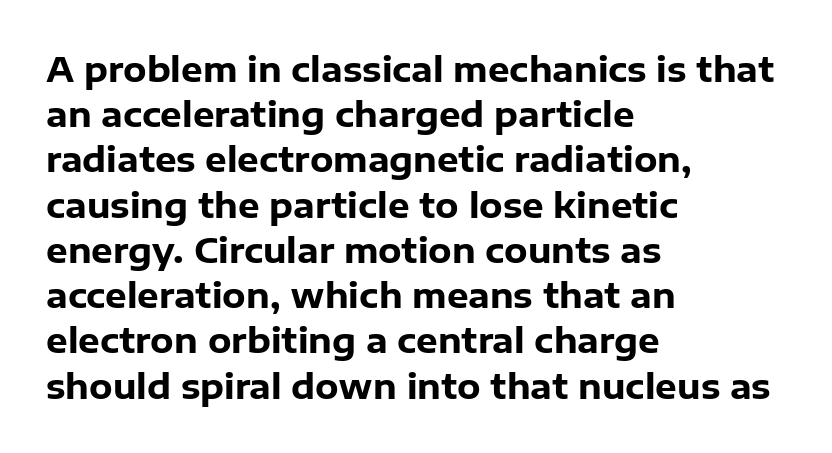
Varying glyph widths throughout — classic text-font behaviour. Do the letters lean? They stand straight. Does the copy run flush right? No — it runs flush left. The passage shown is typeset with a sans-serif family. Strong, thick strokes mark this as bold type. Each row of text sits above clean, open space.
